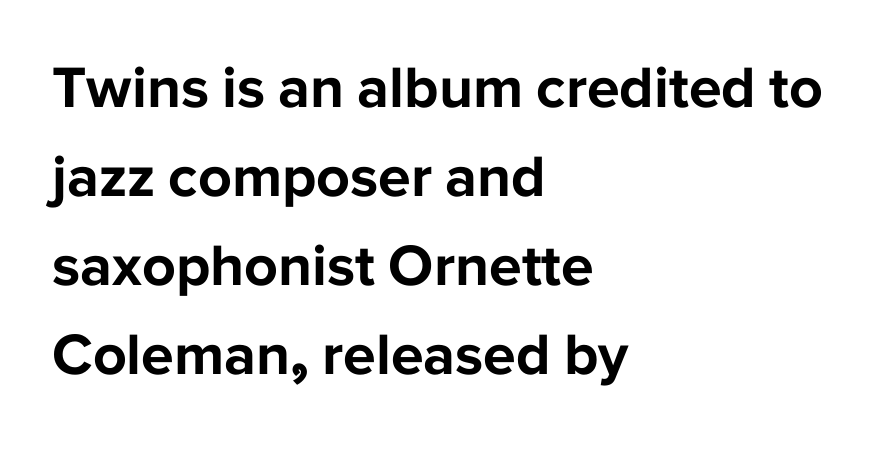
Q: Is the text bold? A: Yes.
Q: Is the text italic (slanted)? A: No, it is upright.
Q: Is the typeface a serif or a sans-serif typeface? A: Sans-serif.
Q: Is the text underlined? A: No.
Q: How is the paragraph aligned? A: Left-aligned.
Q: Is the spacing between letters normal or unusually wide? A: Normal.
Q: Is the spacing between lines tight, normal or loose? A: Normal.
Q: Width (condensed, normal, or wide)? A: Normal.
Q: Stroke contrast? A: Low.
Q: x-height? A: Medium.
Q: Monospaced? A: No.
